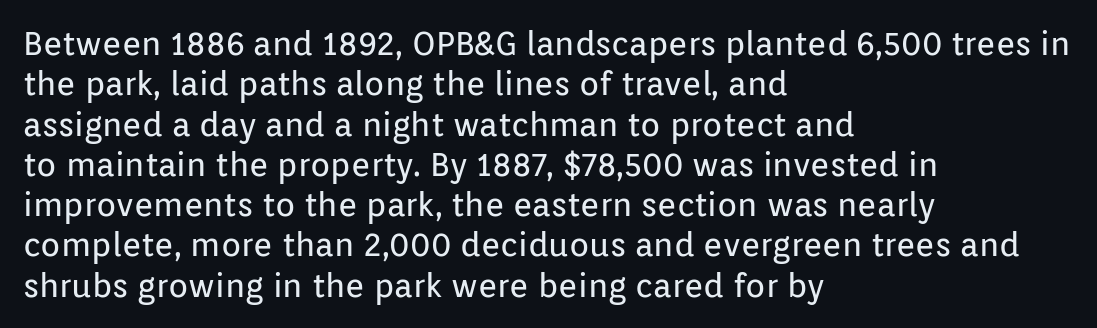
Decoration check: the copy has no underline. Note: no serifs on the glyphs. Notice how the stems are strictly vertical — no italics here. Reading down the block, your eye returns to a fixed left position each line.
